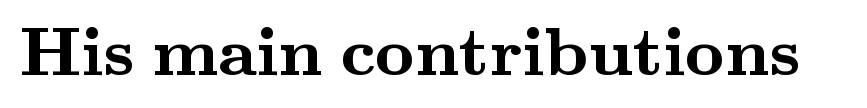
{"serif": "yes", "italic": "no", "bold": "yes", "weight": "semibold", "width": "wide", "stroke_contrast": "medium", "x_height": "small", "monospaced": "no", "underline": "no", "letter_spacing": "normal", "letter_spacing_em": 0.0, "glyph_px": 69}
